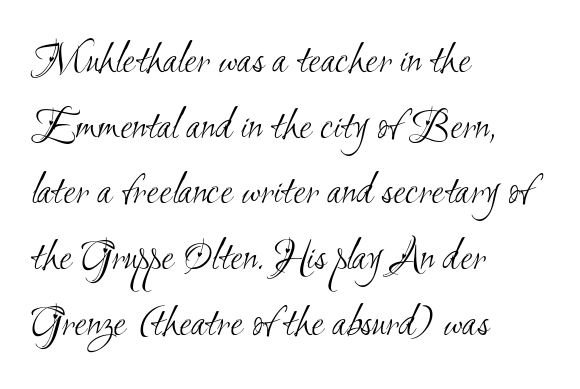
This sample has the flowing, uneven cadence of proportional lettering. The horizontal fit of the characters is conventional and even. No word sits above an underline. Reading down the column, the eye jumps a familiar distance to each next line. The characters are drawn with everyday or finer stroke widths. These lines stack with their left ends in a neat column.
